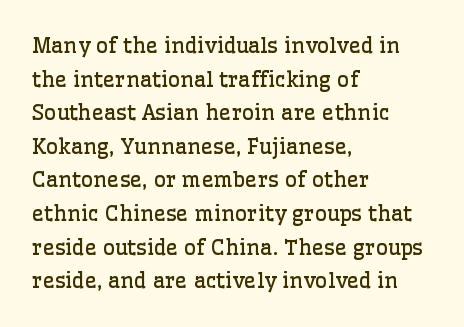
{"italic": "no", "bold": "no", "underline": "no", "align": "left", "line_spacing": "normal", "line_spacing_ratio": 1.6, "letter_spacing": "normal", "letter_spacing_em": 0.0, "glyph_px": 21}
